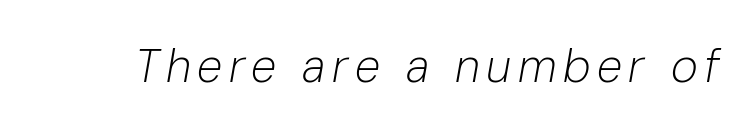
Q: Is the text bold? A: No.
Q: Is the text italic (slanted)? A: Yes, it leans right by about 10 degrees.
Q: Is the text underlined? A: No.
Q: Width (condensed, normal, or wide)? A: Normal.
Q: Stroke contrast? A: Low.
Q: x-height? A: Medium.
Q: Monospaced? A: No.
